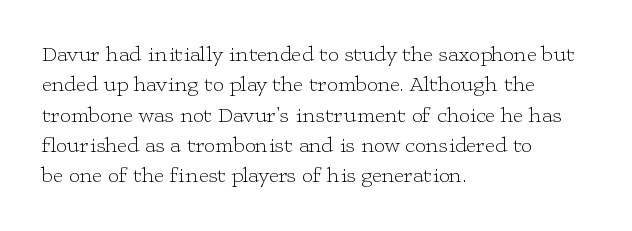
A quiet, ordinary-to-light weight characterises the typeface. The text block is weighted toward the left margin, trailing off unevenly rightward. This rendering leaves character spacing at its baseline value. Characters remain perfectly vertical along every line. The strip under each line holds only bare page.
